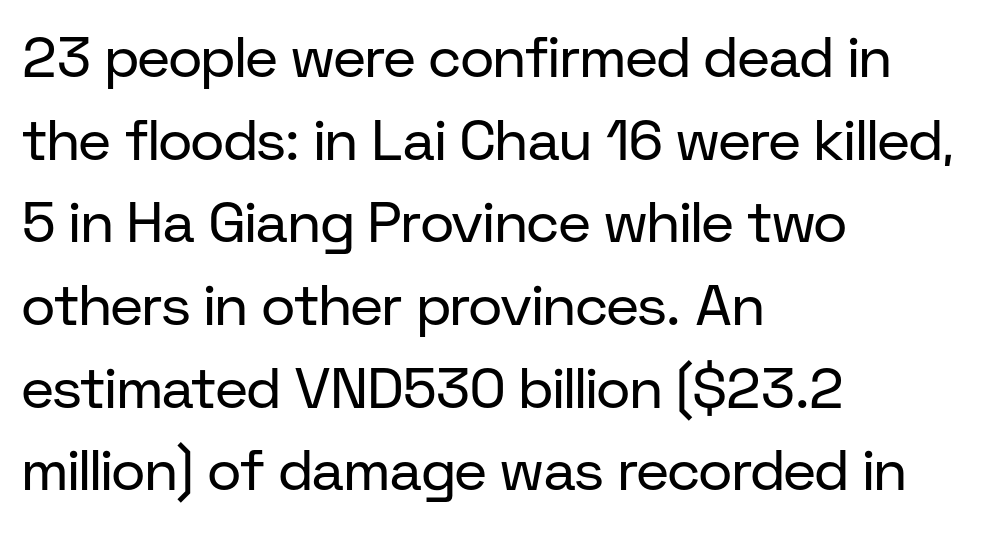
The horizontal fit of the characters is conventional and even. Observe the absence of serifs on each vertical stroke in this sample. Each stroke keeps to a modest, everyday thickness or less. Evenly set lines give the paragraph a standard silhouette. The lettering holds an erect, upright posture throughout. Any mark beneath the type? The region is blank.
